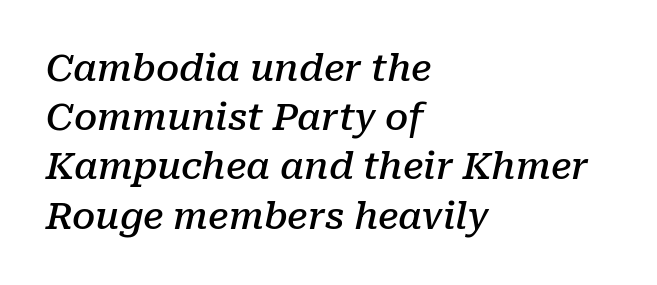
In CSS terms this would be text-align: left. Between one letter and the next there's only the usual sliver of space. Vertical spacing — default. Style check: oblique. Note: serifs present on the glyphs. You could not count columns in this text — the font is proportionally spaced.
